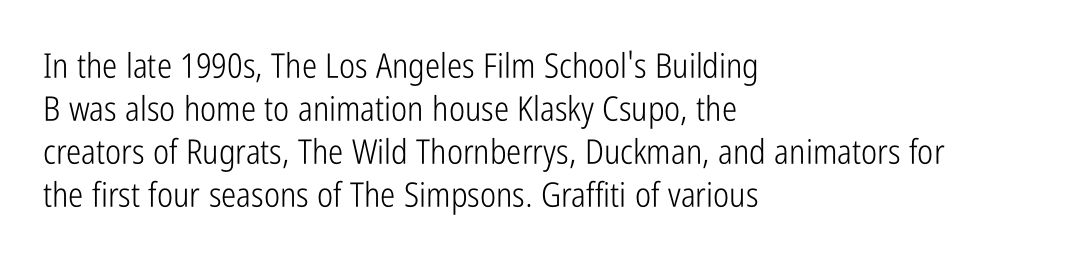
Q: Is the text bold? A: No.
Q: Is the text italic (slanted)? A: No, it is upright.
Q: Is the typeface a serif or a sans-serif typeface? A: Sans-serif.
Q: Is the text underlined? A: No.
Q: How is the paragraph aligned? A: Left-aligned.
Q: Is the spacing between letters normal or unusually wide? A: Normal.
Q: Is the spacing between lines tight, normal or loose? A: Normal.
Q: Width (condensed, normal, or wide)? A: Condensed.
Q: Stroke contrast? A: Low.
Q: x-height? A: Medium.
Q: Monospaced? A: No.
